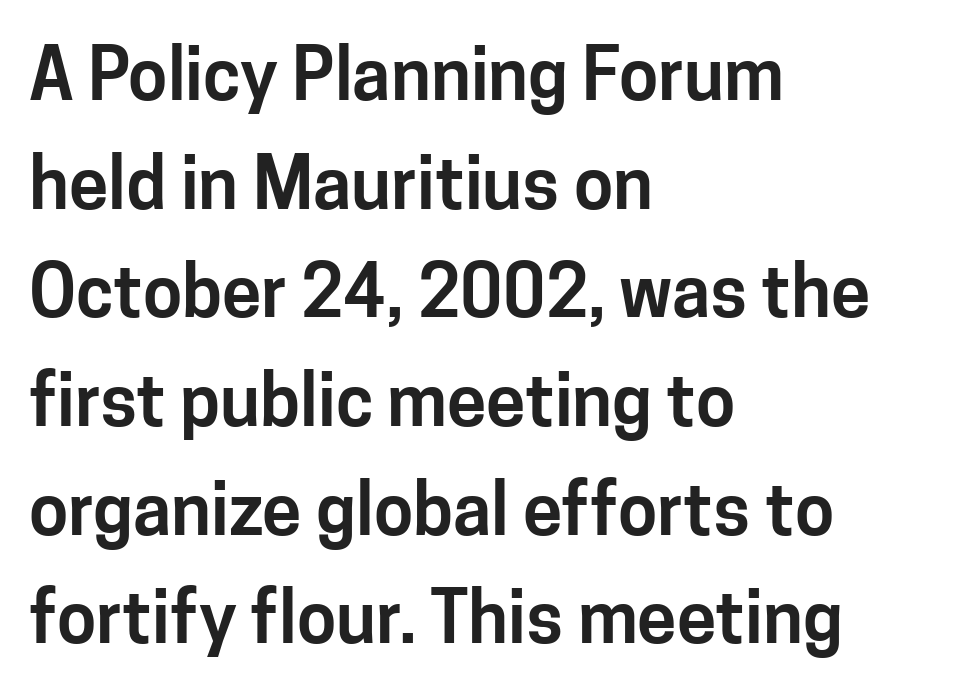
Q: Is the text italic (slanted)? A: No, it is upright.
Q: Is the typeface a serif or a sans-serif typeface? A: Sans-serif.
Q: Is the text underlined? A: No.
Q: How is the paragraph aligned? A: Left-aligned.
Q: Is the spacing between letters normal or unusually wide? A: Normal.
Q: Is the spacing between lines tight, normal or loose? A: Normal.
Q: Width (condensed, normal, or wide)? A: Normal.
Q: Stroke contrast? A: Low.
Q: x-height? A: Medium.
Q: Monospaced? A: No.
